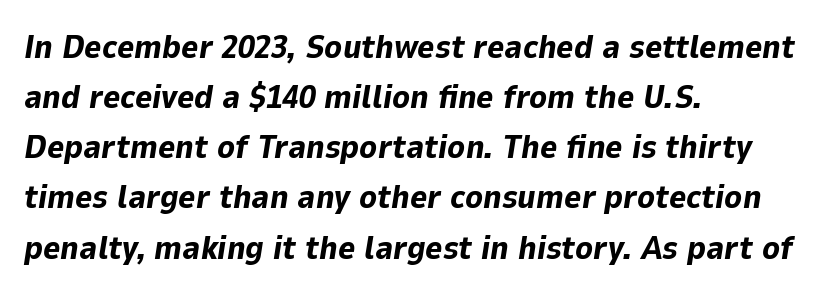
{"italic": "yes", "lean": "right", "slant_degrees": 9, "bold": "yes", "weight": "bold", "width": "normal", "stroke_contrast": "low", "x_height": "medium", "monospaced": "no", "underline": "no", "align": "left", "line_spacing": "normal", "line_spacing_ratio": 1.52, "letter_spacing": "normal", "letter_spacing_em": 0.0, "glyph_px": 33}
